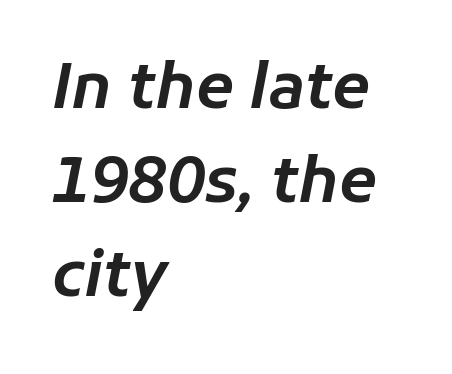
{"italic": "yes", "lean": "right", "slant_degrees": 11, "width": "normal", "stroke_contrast": "low", "x_height": "medium", "monospaced": "no", "underline": "no", "align": "left", "line_spacing": "normal", "line_spacing_ratio": 1.52, "letter_spacing": "normal", "letter_spacing_em": 0.0, "glyph_px": 62}
